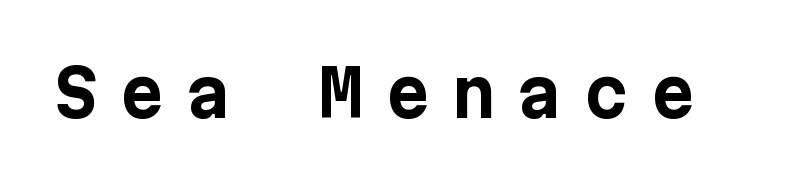
The image shows 65 px bold sans-serif type, upright; set unusually wide letter spacing (+0.32 em), not underlined; low stroke contrast and a medium x-height.
